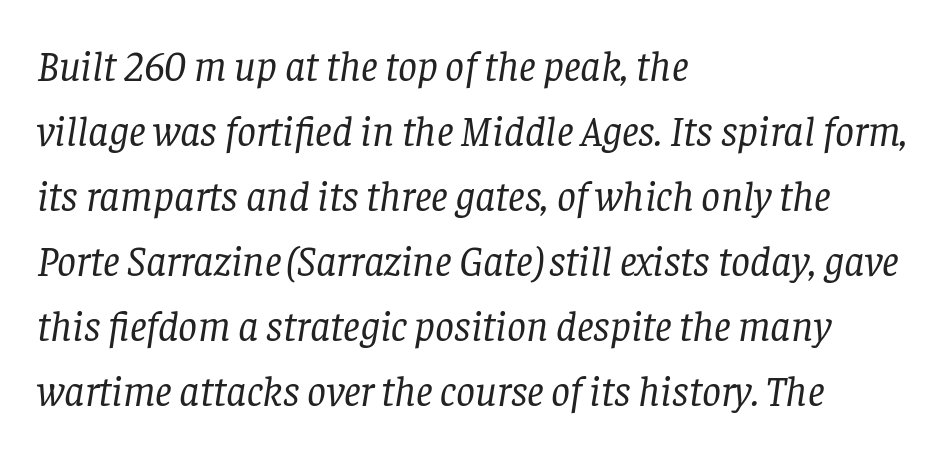
Q: Is the text bold? A: No.
Q: Is the text italic (slanted)? A: Yes, it leans right by about 8 degrees.
Q: Is the typeface a serif or a sans-serif typeface? A: Serif.
Q: Is the text underlined? A: No.
Q: How is the paragraph aligned? A: Left-aligned.
Q: Is the spacing between letters normal or unusually wide? A: Normal.
Q: Is the spacing between lines tight, normal or loose? A: Normal.
Q: Width (condensed, normal, or wide)? A: Normal.
Q: Stroke contrast? A: Low.
Q: x-height? A: Large.
Q: Monospaced? A: No.
